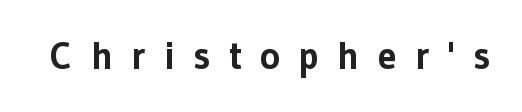
{"serif": "no", "italic": "no", "bold": "yes", "weight": "bold", "width": "normal", "stroke_contrast": "low", "x_height": "medium", "monospaced": "no", "underline": "no", "letter_spacing": "wide", "letter_spacing_em": 0.48, "glyph_px": 38}
